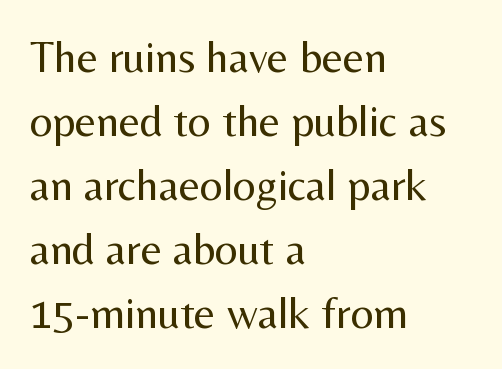
The image shows 45 px regular-weight sans-serif type, upright; set left-aligned, normal line spacing (1.42x), normal letter spacing, not underlined; medium stroke contrast and a medium x-height.
